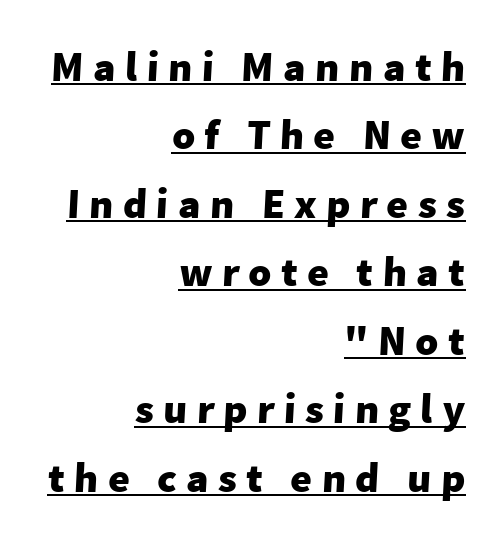
{"serif": "no", "bold": "yes", "weight": "heavy", "width": "normal", "stroke_contrast": "low", "x_height": "medium", "monospaced": "no", "underline": "yes", "align": "right", "line_spacing": "normal", "line_spacing_ratio": 1.63, "letter_spacing": "wide", "letter_spacing_em": 0.22, "glyph_px": 42}
